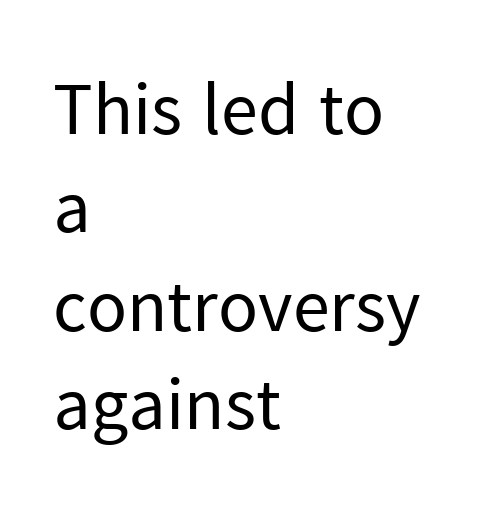
{"serif": "no", "italic": "no", "bold": "no", "weight": "regular", "width": "normal", "stroke_contrast": "low", "x_height": "medium", "monospaced": "no", "underline": "no", "align": "left", "line_spacing": "normal", "line_spacing_ratio": 1.33, "letter_spacing": "normal", "letter_spacing_em": 0.0, "glyph_px": 74}
